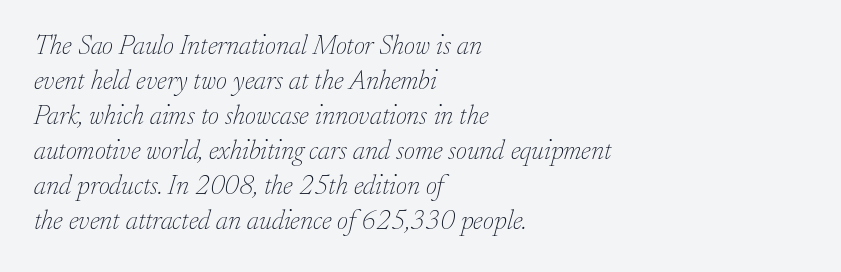
Q: Is the text bold? A: No.
Q: Is the text italic (slanted)? A: Yes, it leans right by about 17 degrees.
Q: Is the text underlined? A: No.
Q: How is the paragraph aligned? A: Left-aligned.
Q: Is the spacing between letters normal or unusually wide? A: Normal.
Q: Is the spacing between lines tight, normal or loose? A: Normal.
